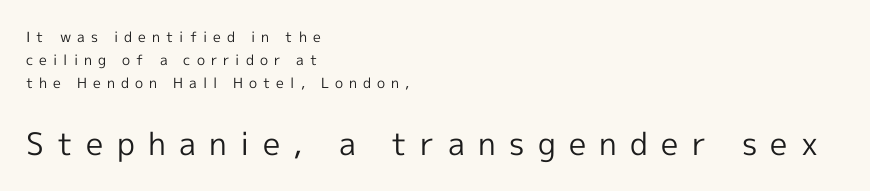
Q: Is the text bold? A: No.
Q: Is the text italic (slanted)? A: No, it is upright.
Q: Is the typeface a serif or a sans-serif typeface? A: Sans-serif.
Q: Is the text underlined? A: No.
Q: How is the paragraph aligned? A: Left-aligned.
Q: Is the spacing between letters normal or unusually wide? A: Unusually wide.
Q: Is the spacing between lines tight, normal or loose? A: Normal.
Q: Which block of text is set in a larger size, the first (top) or the second (bottom)? A: The second (bottom) one.
Q: Width (condensed, normal, or wide)? A: Normal.
Q: x-height? A: Medium.
Q: Monospaced? A: No.
